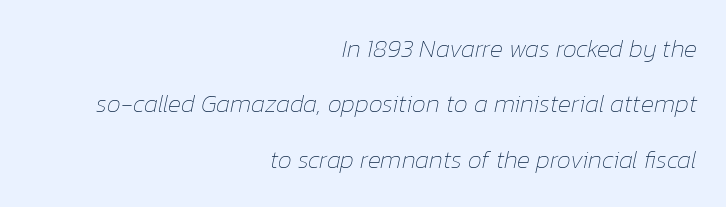
Does the copy run flush right? Yes — the right margin is perfectly even. The block of text is sparse from top to bottom, with ample space between rows. Italic: yes, the glyphs are oblique. Descenders are the only things crossing below the line. Nothing heavy about these letters — not bold at all.
